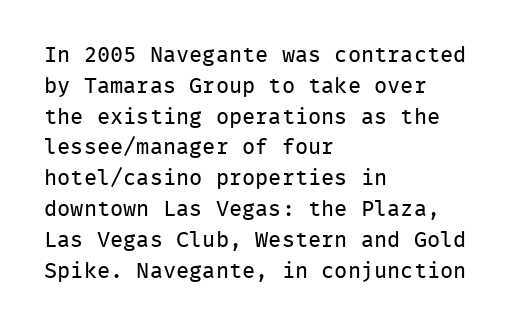
Summary of vertical rhythm: regular, with standard interline spacing. Short note: letters normally spaced. The font's upright variant was chosen for this text. Casual observation: everything's shoved over to the left.
